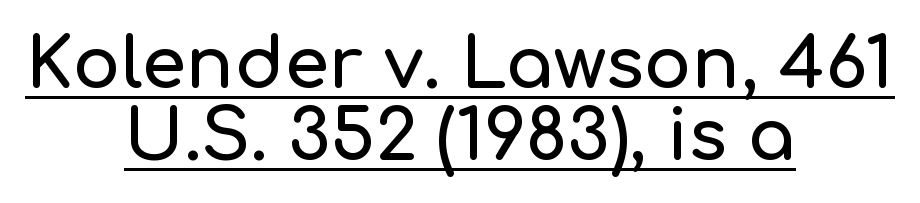
Q: Is the text italic (slanted)? A: No, it is upright.
Q: Is the typeface a serif or a sans-serif typeface? A: Sans-serif.
Q: Is the text underlined? A: Yes.
Q: How is the paragraph aligned? A: Centered.
Q: Is the spacing between letters normal or unusually wide? A: Normal.
Q: Is the spacing between lines tight, normal or loose? A: Tight.
Q: Width (condensed, normal, or wide)? A: Normal.
Q: Stroke contrast? A: Low.
Q: x-height? A: Medium.
Q: Monospaced? A: No.
